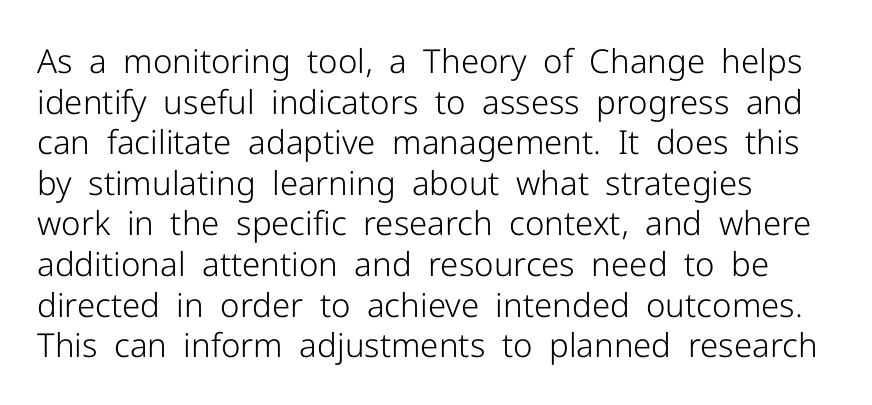
Q: Is the text bold? A: No.
Q: Is the text italic (slanted)? A: No, it is upright.
Q: Is the typeface a serif or a sans-serif typeface? A: Sans-serif.
Q: Is the text underlined? A: No.
Q: How is the paragraph aligned? A: Left-aligned.
Q: Is the spacing between letters normal or unusually wide? A: Normal.
Q: Width (condensed, normal, or wide)? A: Normal.
Q: Stroke contrast? A: Low.
Q: x-height? A: Medium.
Q: Monospaced? A: No.
